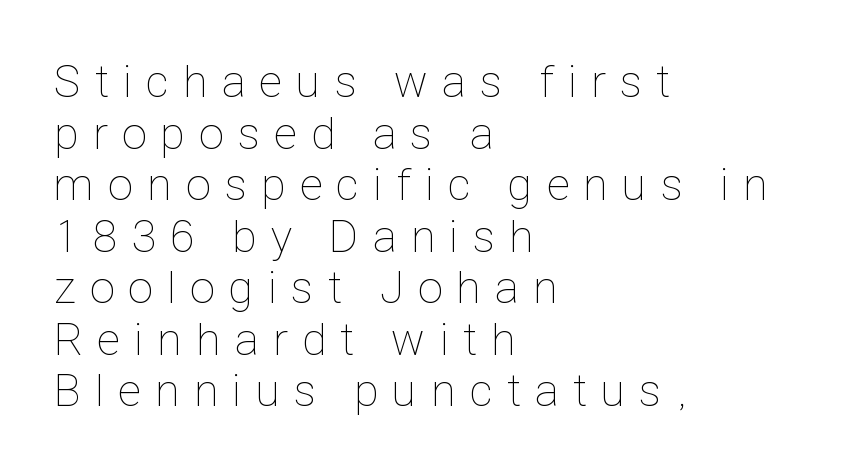
Q: Is the text bold? A: No.
Q: Is the text italic (slanted)? A: No, it is upright.
Q: Is the text underlined? A: No.
Q: How is the paragraph aligned? A: Left-aligned.
Q: Is the spacing between letters normal or unusually wide? A: Unusually wide.
Q: Is the spacing between lines tight, normal or loose? A: Tight.
Q: Width (condensed, normal, or wide)? A: Condensed.
Q: Stroke contrast? A: Low.
Q: x-height? A: Medium.
Q: Monospaced? A: No.
